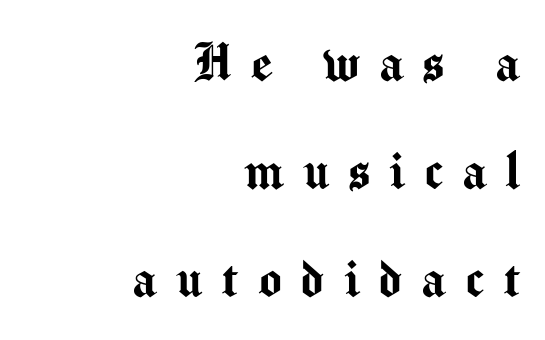
The image shows 61 px sans-serif type, upright; set right-aligned, line spacing 1.77x, unusually wide letter spacing (+0.31 em), not underlined; medium stroke contrast and a medium x-height.
